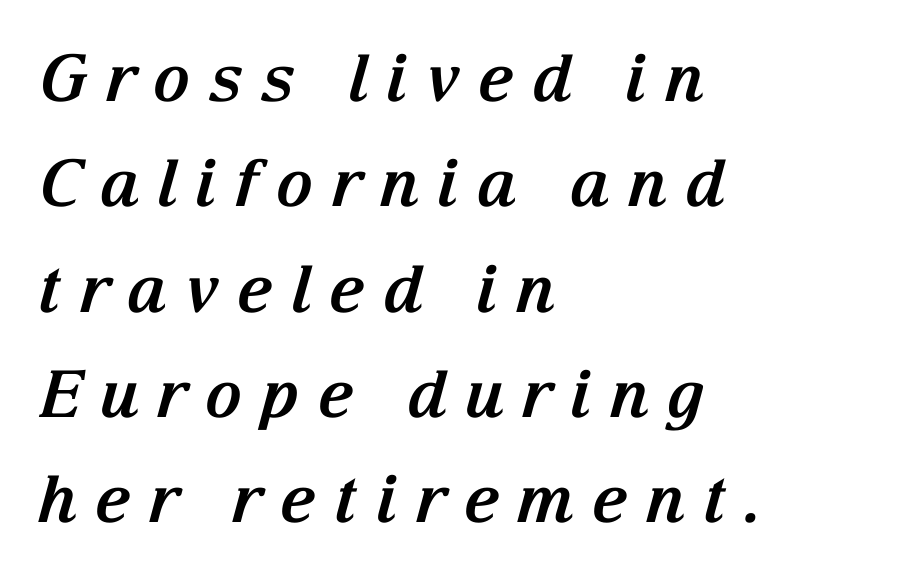
{"serif": "yes", "italic": "yes", "lean": "right", "slant_degrees": 15, "bold": "yes", "weight": "bold", "width": "normal", "stroke_contrast": "medium", "x_height": "medium", "monospaced": "no", "underline": "no", "align": "left", "line_spacing": "normal", "line_spacing_ratio": 1.62, "letter_spacing": "wide", "letter_spacing_em": 0.26, "glyph_px": 65}
